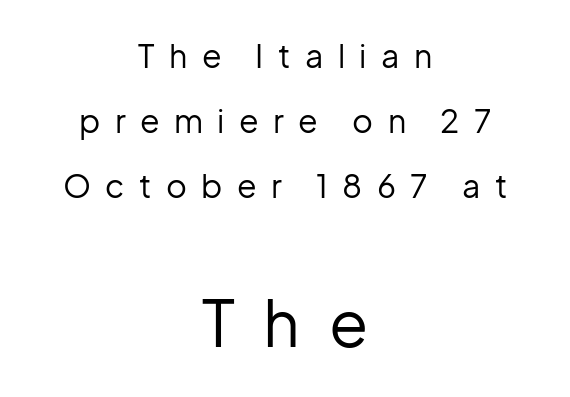
Q: Is the text bold? A: No.
Q: Is the text italic (slanted)? A: No, it is upright.
Q: Is the typeface a serif or a sans-serif typeface? A: Sans-serif.
Q: Is the text underlined? A: No.
Q: How is the paragraph aligned? A: Centered.
Q: Is the spacing between letters normal or unusually wide? A: Unusually wide.
Q: Is the spacing between lines tight, normal or loose? A: Loose.
Q: Which block of text is set in a larger size, the first (top) or the second (bottom)? A: The second (bottom) one.
Q: Width (condensed, normal, or wide)? A: Normal.
Q: Stroke contrast? A: Low.
Q: x-height? A: Medium.
Q: Monospaced? A: No.
